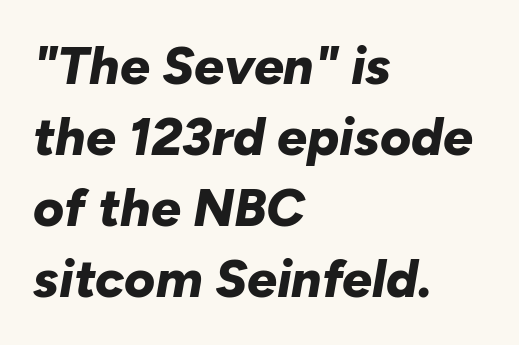
{"italic": "yes", "lean": "right", "slant_degrees": 10, "bold": "yes", "weight": "bold", "width": "normal", "stroke_contrast": "low", "x_height": "medium", "monospaced": "no", "underline": "no", "align": "left", "line_spacing": "normal", "line_spacing_ratio": 1.34, "letter_spacing": "normal", "letter_spacing_em": 0.0, "glyph_px": 53}
